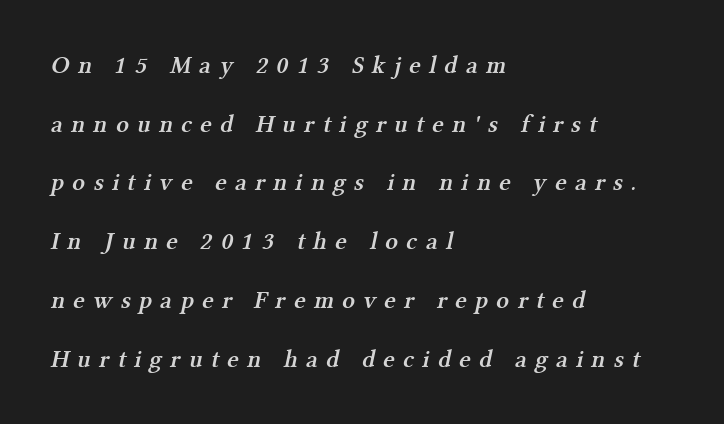
This sample trades compactness for vertical openness between lines. The passage shown is not underscored anywhere. Glyph-to-glyph distance is far greater than everyday printed text. Left-aligned paragraph, ragged on the right.
